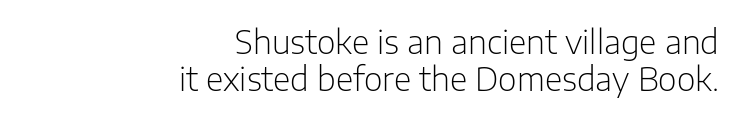
The image shows 32 px light sans-serif type, upright; set right-aligned, line spacing 1.16x, normal letter spacing, not underlined; low stroke contrast and a medium x-height.
